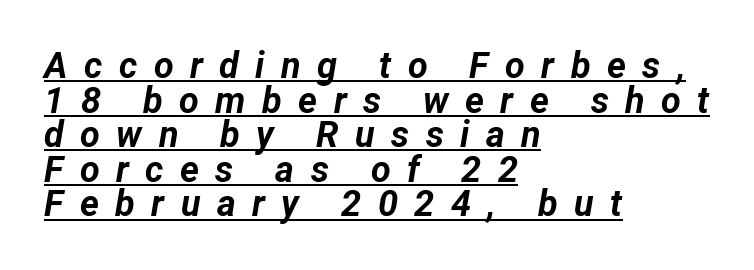
{"italic": "yes", "lean": "right", "slant_degrees": 12, "bold": "yes", "weight": "bold", "width": "normal", "stroke_contrast": "low", "x_height": "medium", "monospaced": "no", "underline": "yes", "align": "left", "line_spacing": "tight", "line_spacing_ratio": 0.96, "letter_spacing": "wide", "letter_spacing_em": 0.46, "glyph_px": 36}
